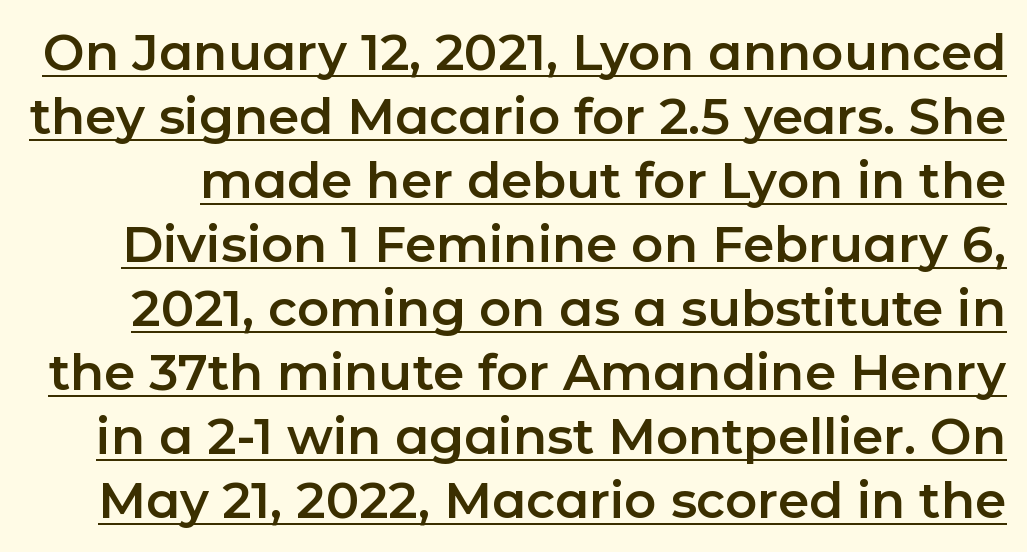
{"serif": "no", "italic": "no", "width": "normal", "stroke_contrast": "low", "x_height": "medium", "monospaced": "no", "underline": "yes", "line_spacing": "normal", "line_spacing_ratio": 1.28, "letter_spacing": "normal", "letter_spacing_em": 0.0, "glyph_px": 50}
